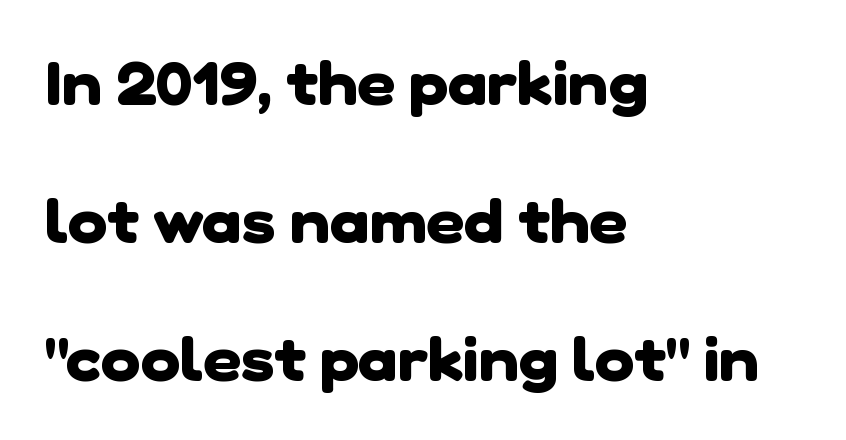
The image shows 60 px heavy sans-serif type; set left-aligned, loose line spacing (2.3x), normal letter spacing, not underlined; low stroke contrast and a medium x-height.
